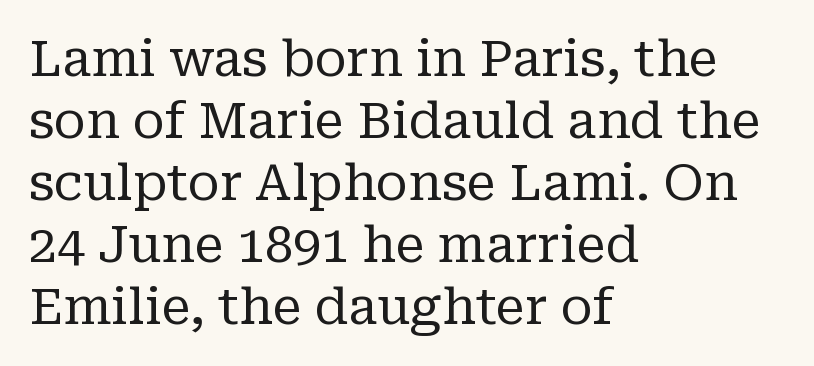
Q: Is the text bold? A: No.
Q: Is the text italic (slanted)? A: No, it is upright.
Q: Is the typeface a serif or a sans-serif typeface? A: Serif.
Q: Is the text underlined? A: No.
Q: How is the paragraph aligned? A: Left-aligned.
Q: Is the spacing between letters normal or unusually wide? A: Normal.
Q: Width (condensed, normal, or wide)? A: Normal.
Q: Stroke contrast? A: Low.
Q: x-height? A: Medium.
Q: Monospaced? A: No.
